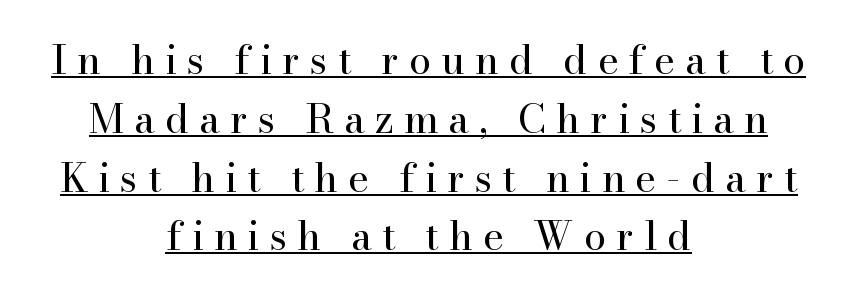
{"serif": "yes", "italic": "no", "bold": "no", "weight": "regular", "width": "normal", "stroke_contrast": "high", "x_height": "small", "monospaced": "no", "underline": "yes", "align": "center", "line_spacing": "normal", "line_spacing_ratio": 1.47, "letter_spacing": "wide", "letter_spacing_em": 0.25, "glyph_px": 40}
